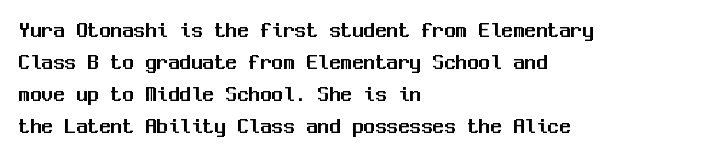
These lines are set flush left with a ragged right edge. Nope, not italic — everything's standing straight. Observe the ordinary spacing: letters are neighbours, not strangers. Vertically, the passage feels balanced, rows spaced as you'd expect. Has an underline been added? It has not.
